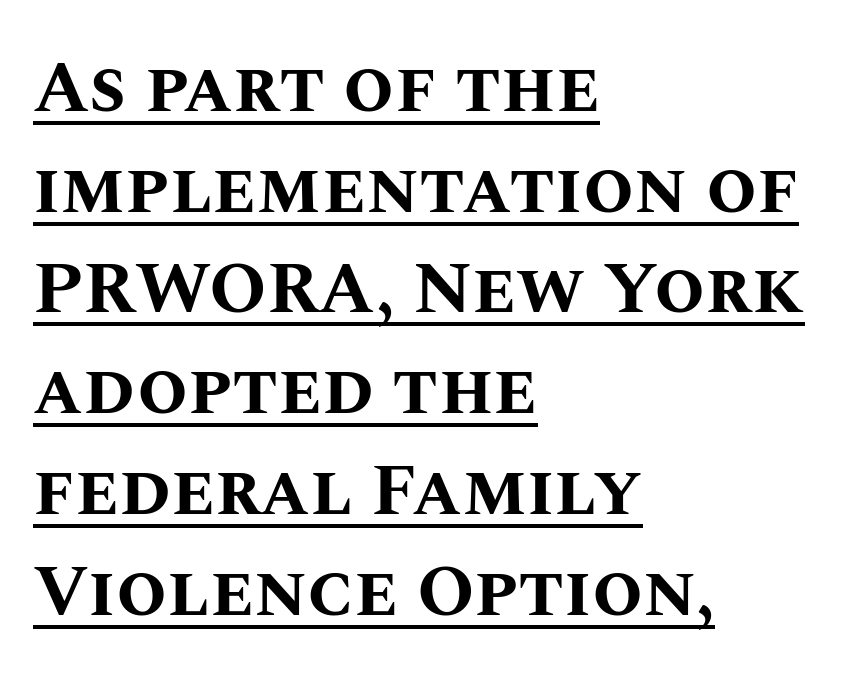
The image shows 73 px bold type, upright; set left-aligned, normal line spacing (1.38x), normal letter spacing, underlined; medium stroke contrast and a large x-height.
